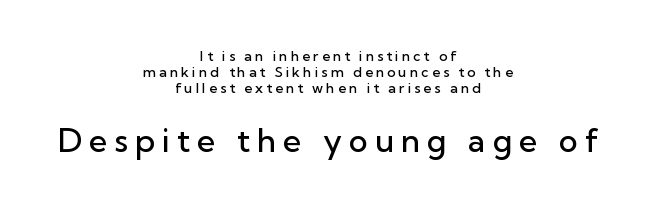
The image shows 32 px semibold sans-serif type, upright; set centered, tight line spacing (1.14x), unusually wide letter spacing (+0.22 em), not underlined; the second (bottom) block is 2.29x larger; low stroke contrast and a medium x-height.
